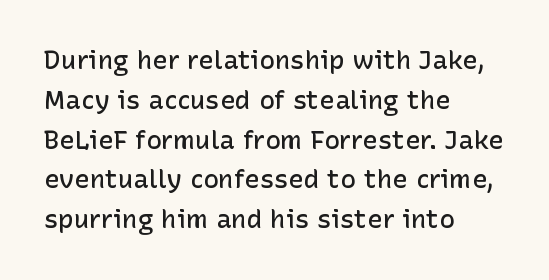
Q: Is the text bold? A: Semi-bold.
Q: Is the text italic (slanted)? A: No, it is upright.
Q: Is the text underlined? A: No.
Q: How is the paragraph aligned? A: Left-aligned.
Q: Is the spacing between letters normal or unusually wide? A: Normal.
Q: Is the spacing between lines tight, normal or loose? A: Normal.
